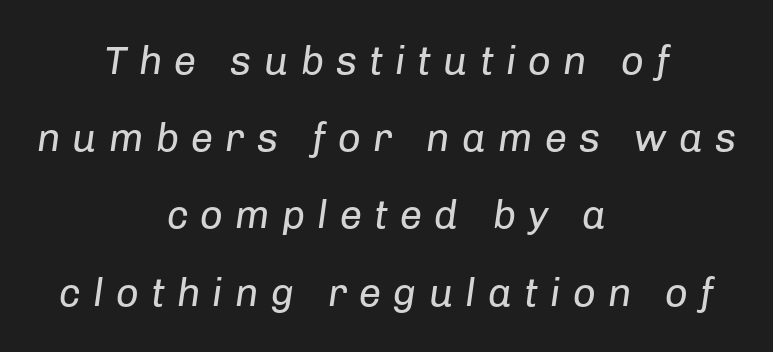
The image shows 40 px regular-weight type, italic (leaning right); set centered, loose line spacing (1.93x), unusually wide letter spacing (+0.3 em), not underlined; low stroke contrast and a medium x-height.
